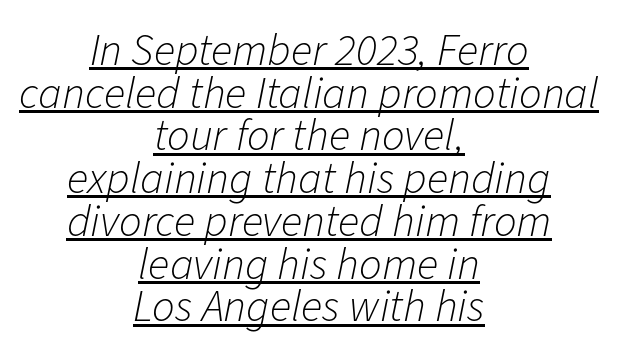
Nobody touched the tracking dial on this one. Notice how a bar underscores the lettering throughout. Think standard paragraph weight, or any step lighter than that. A student would call this center alignment; a typographer would say set centered. The lettering tilts uniformly, giving the passage an italic look. Does the leading feel generous? Not at all — it's pinched.
